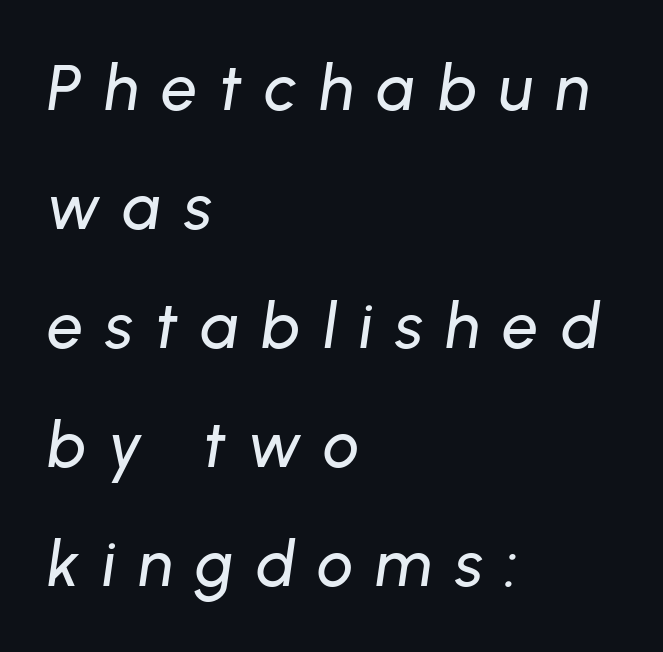
The image shows 64 px text type, italic (leaning right); set left-aligned, line spacing 1.86x, unusually wide letter spacing (+0.35 em), not underlined; low stroke contrast and a medium x-height.
